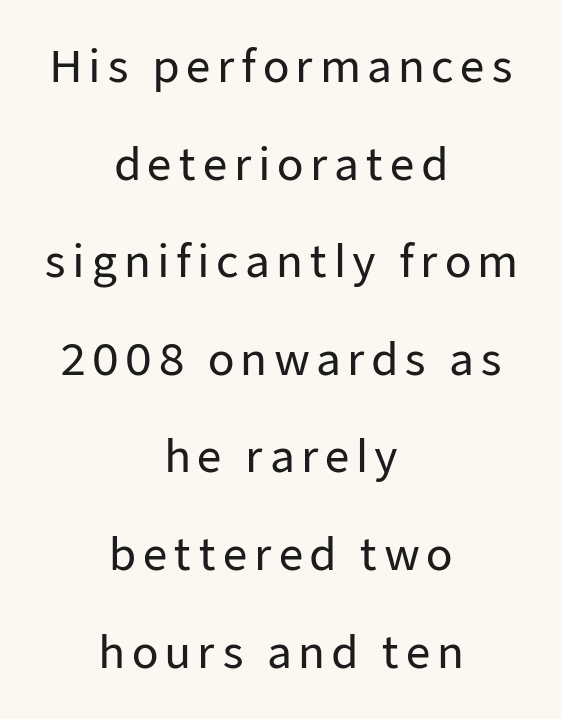
The image shows 43 px sans-serif type, upright; set centered, loose line spacing (2.27x), not underlined; low stroke contrast and a medium x-height.
